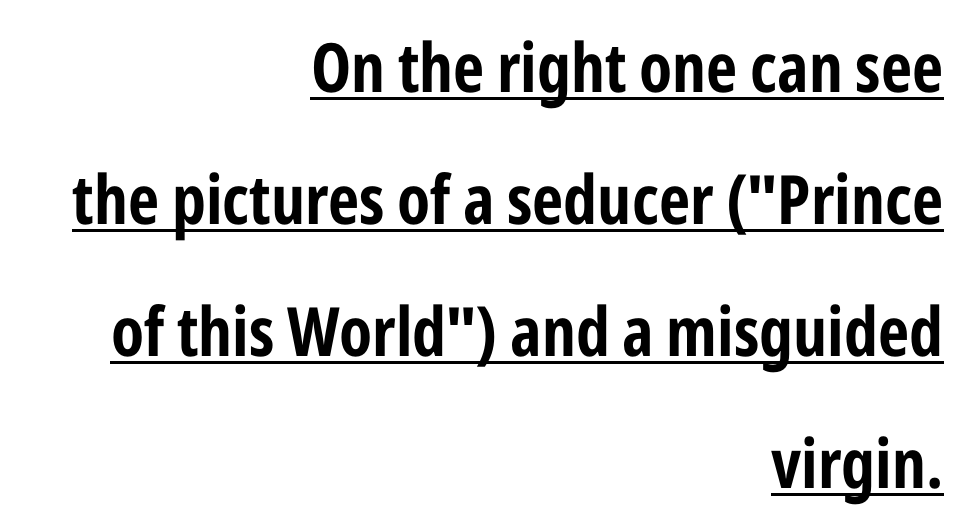
The image shows 68 px condensed sans-serif type, upright; set right-aligned, loose line spacing (1.94x), normal letter spacing, underlined; low stroke contrast and a medium x-height.
